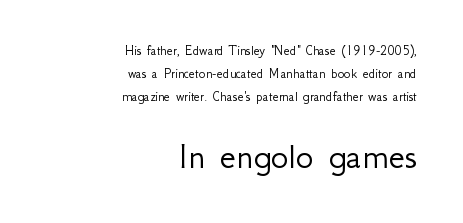
The image shows 37 px light sans-serif type, upright; set right-aligned, normal line spacing (1.65x), normal letter spacing, not underlined; the second (bottom) block is 2.64x larger; low stroke contrast and a small x-height.
